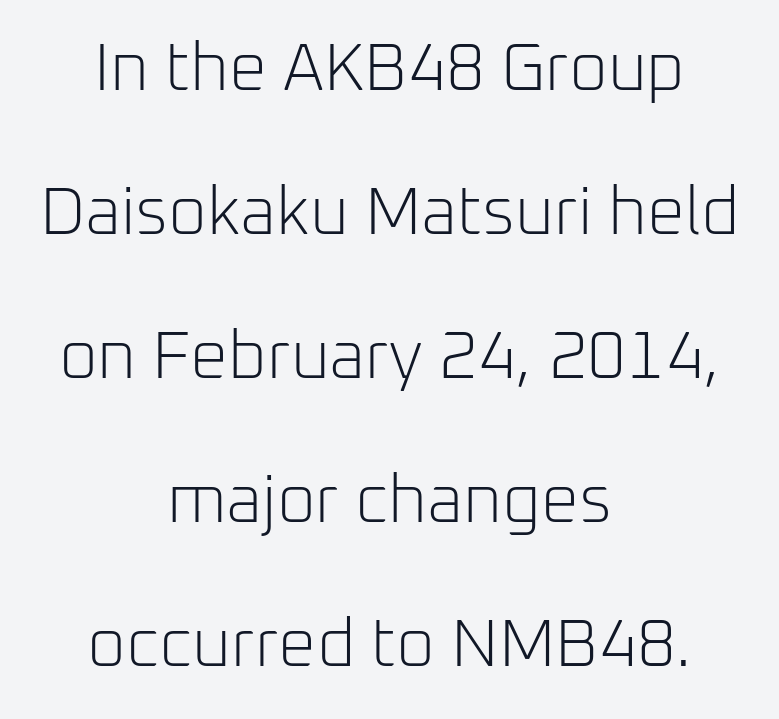
Q: Is the text bold? A: No.
Q: Is the text italic (slanted)? A: No, it is upright.
Q: Is the typeface a serif or a sans-serif typeface? A: Sans-serif.
Q: Is the text underlined? A: No.
Q: How is the paragraph aligned? A: Centered.
Q: Is the spacing between letters normal or unusually wide? A: Normal.
Q: Is the spacing between lines tight, normal or loose? A: Loose.
Q: Width (condensed, normal, or wide)? A: Normal.
Q: Stroke contrast? A: Low.
Q: x-height? A: Medium.
Q: Monospaced? A: No.
